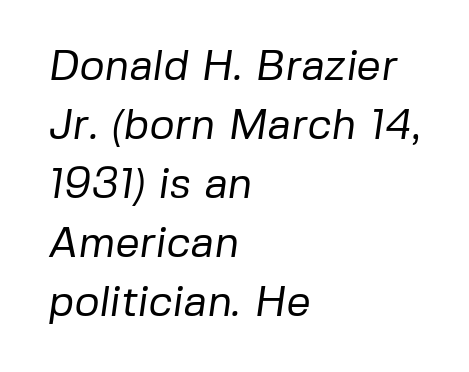
The image shows 43 px regular-weight sans-serif type; set left-aligned, normal line spacing (1.37x), normal letter spacing, not underlined; low stroke contrast and a medium x-height.
